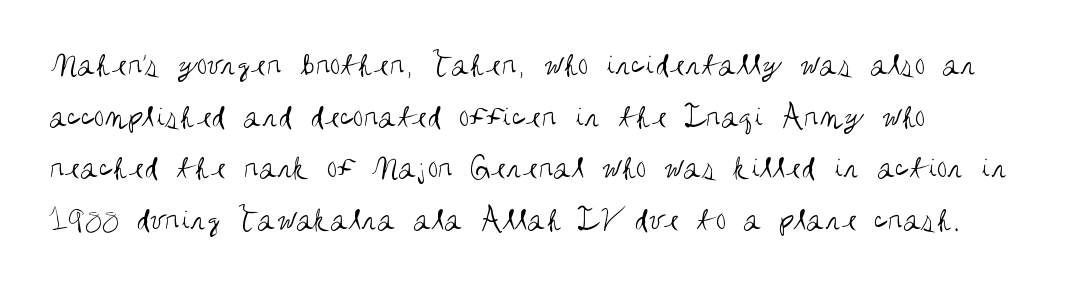
{"serif": "no", "bold": "no", "weight": "regular", "width": "condensed", "stroke_contrast": "medium", "x_height": "large", "monospaced": "no", "underline": "no", "align": "left", "line_spacing": "normal", "line_spacing_ratio": 1.52, "letter_spacing": "normal", "letter_spacing_em": 0.0, "glyph_px": 34}
